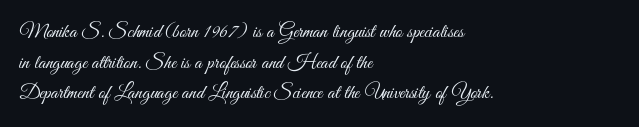
Students, observe: this is what conventionally led text looks like. Alignment: flush left. Decoration check: the copy has no underline.
